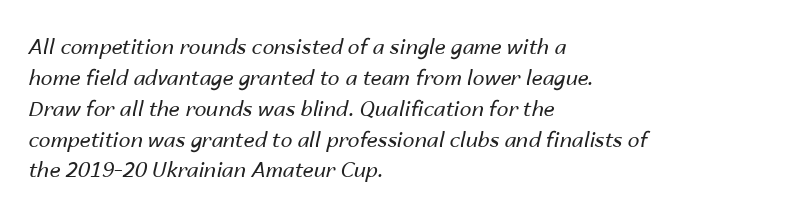
Q: Is the text bold? A: No.
Q: Is the text italic (slanted)? A: Yes, it leans right by about 14 degrees.
Q: Is the text underlined? A: No.
Q: How is the paragraph aligned? A: Left-aligned.
Q: Is the spacing between letters normal or unusually wide? A: Normal.
Q: Is the spacing between lines tight, normal or loose? A: Normal.
